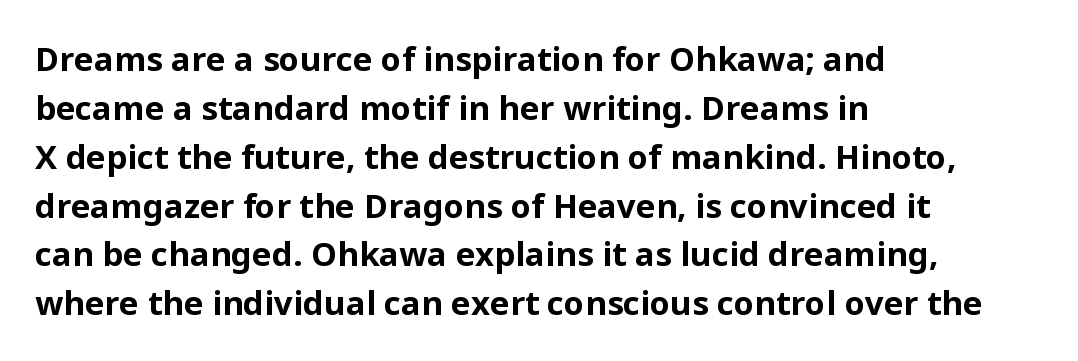
The image shows 33 px bold sans-serif type, upright; set left-aligned, normal line spacing (1.48x), normal letter spacing, not underlined; low stroke contrast and a medium x-height.
